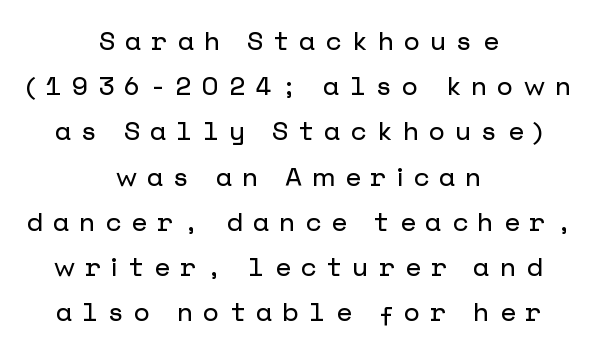
{"italic": "no", "underline": "no", "align": "center", "line_spacing_ratio": 1.74, "letter_spacing": "wide", "letter_spacing_em": 0.39, "glyph_px": 26}
